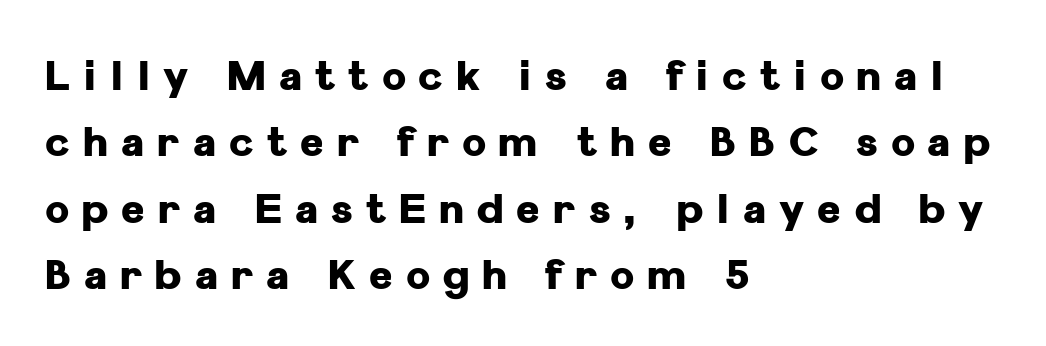
Q: Is the text bold? A: Yes.
Q: Is the text italic (slanted)? A: No, it is upright.
Q: Is the typeface a serif or a sans-serif typeface? A: Sans-serif.
Q: Is the text underlined? A: No.
Q: How is the paragraph aligned? A: Left-aligned.
Q: Is the spacing between letters normal or unusually wide? A: Unusually wide.
Q: Is the spacing between lines tight, normal or loose? A: Normal.
Q: Width (condensed, normal, or wide)? A: Normal.
Q: Stroke contrast? A: Low.
Q: x-height? A: Medium.
Q: Monospaced? A: No.
